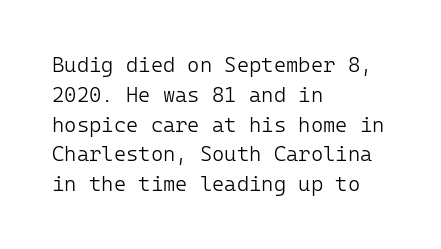
The image shows 21 px text type, upright; set left-aligned, normal line spacing (1.42x), normal letter spacing, not underlined.
